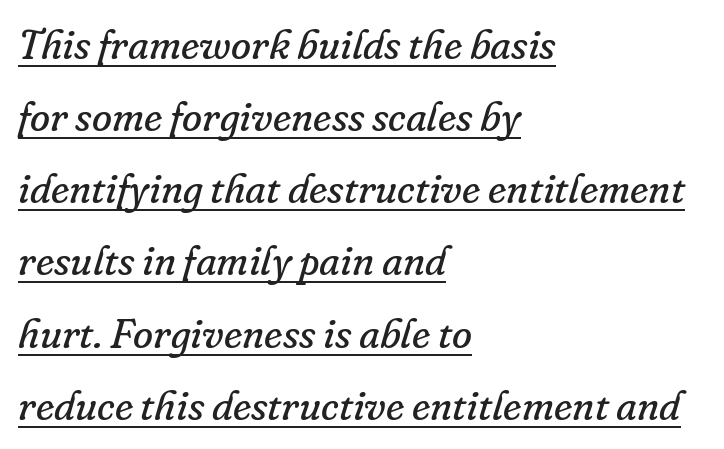
These glyphs show unthickened strokes, regular width or finer. How are the letters spaced? Ordinarily, with no added tracking. The passage shown is typed in a proportional face where columns would drift. The face used here is seriffed, in the tradition of book romans. A student would call this left alignment; a typographer would say flush left, rag right.
